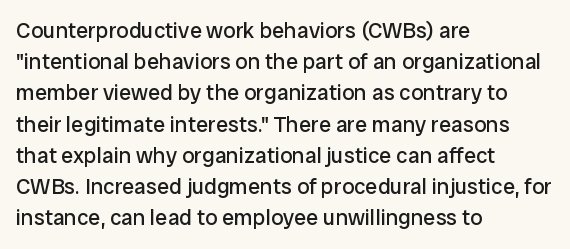
Q: Is the text bold? A: No.
Q: Is the text italic (slanted)? A: No, it is upright.
Q: Is the text underlined? A: No.
Q: How is the paragraph aligned? A: Left-aligned.
Q: Is the spacing between letters normal or unusually wide? A: Normal.
Q: Is the spacing between lines tight, normal or loose? A: Normal.
